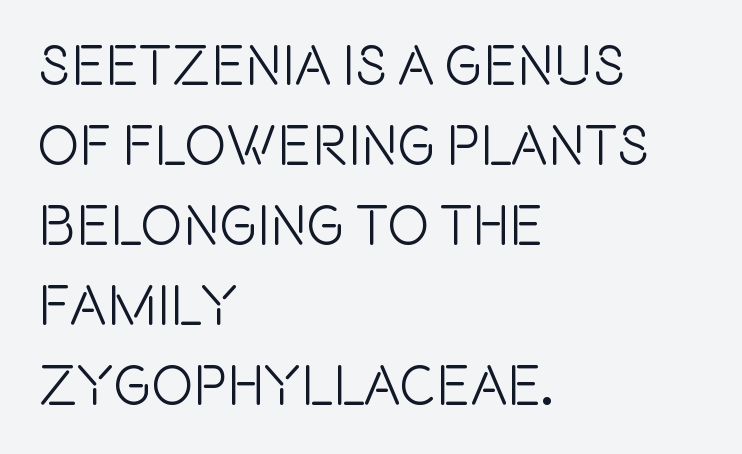
Letters rest on an invisible, unmarked baseline. Notice how descenders clear the ascenders below comfortably — that's standard leading. Characters remain perfectly vertical along every line. In terms of letterspacing, this is plain default setting.
